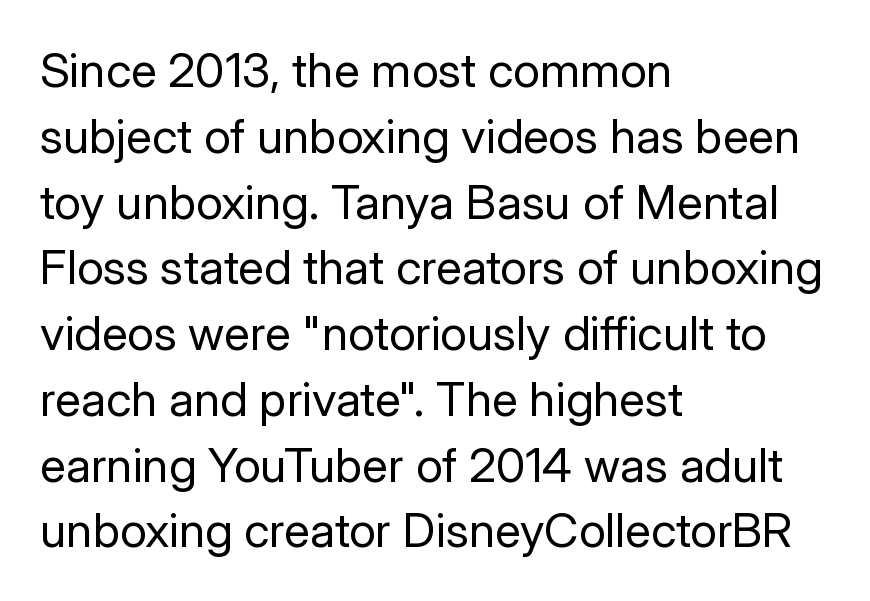
Only glyphs here, with clear space below each row. Proportional: the letters do not fall into vertical columns. Compared with a typical body face, this is equally light or lighter still. Casual observation: everything's shoved over to the left. Notice how the stems are strictly vertical — no italics here. Is this a sans? Yes — the strokes have no serifs.
